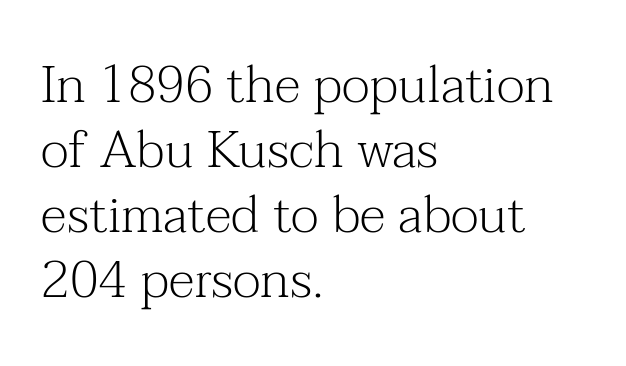
The image shows 52 px light serif type, upright; set left-aligned, normal line spacing (1.25x), normal letter spacing, not underlined; medium stroke contrast and a medium x-height.
